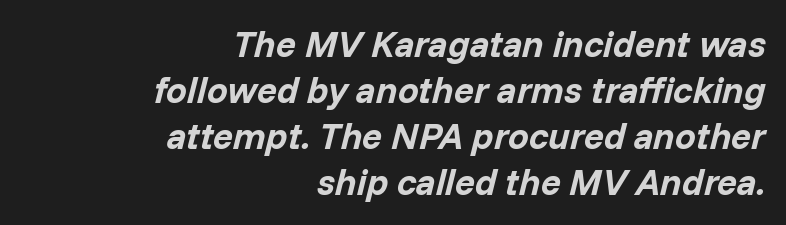
Q: Is the text bold? A: Yes.
Q: Is the text italic (slanted)? A: Yes, it leans right by about 14 degrees.
Q: Is the text underlined? A: No.
Q: How is the paragraph aligned? A: Right-aligned.
Q: Is the spacing between letters normal or unusually wide? A: Normal.
Q: Width (condensed, normal, or wide)? A: Normal.
Q: Stroke contrast? A: Low.
Q: x-height? A: Medium.
Q: Monospaced? A: No.
